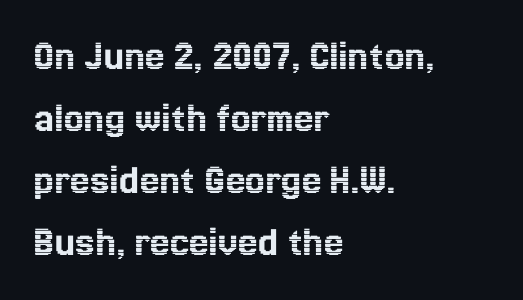
{"italic": "no", "width": "normal", "x_height": "medium", "monospaced": "no", "underline": "no", "align": "left", "line_spacing": "normal", "line_spacing_ratio": 1.41, "letter_spacing": "normal", "letter_spacing_em": 0.0, "glyph_px": 44}
